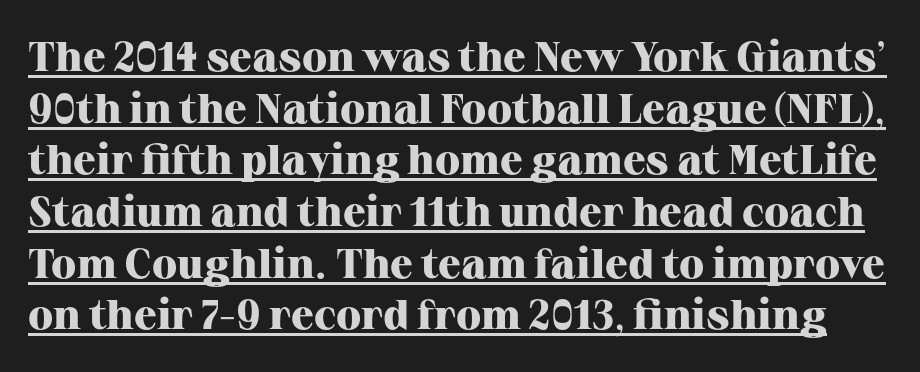
{"serif": "yes", "italic": "no", "bold": "yes", "weight": "heavy", "width": "normal", "stroke_contrast": "high", "x_height": "medium", "monospaced": "no", "underline": "yes", "line_spacing_ratio": 1.23, "letter_spacing": "normal", "letter_spacing_em": 0.0, "glyph_px": 42}
